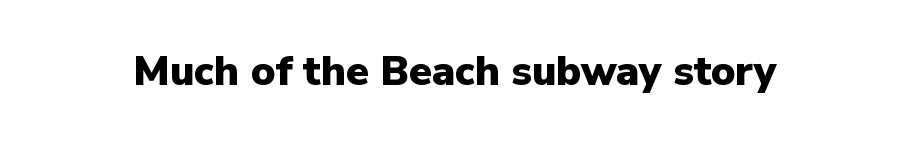
{"serif": "no", "italic": "no", "bold": "yes", "weight": "heavy", "width": "normal", "stroke_contrast": "low", "x_height": "medium", "monospaced": "no", "underline": "no", "letter_spacing": "normal", "letter_spacing_em": 0.0, "glyph_px": 41}
